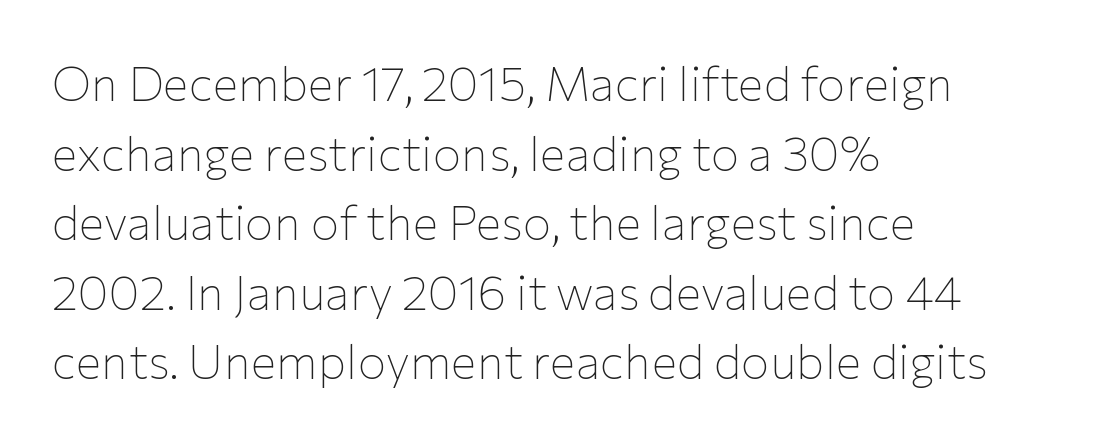
Does the copy run flush right? No — it runs flush left. The rendering shows plain stroke endings on the letterforms — a sans-serif design. Here the designer chose a conventional face with non-uniform glyph widths. Regular leading. The area under the type is left untouched. Upright lettering throughout.
